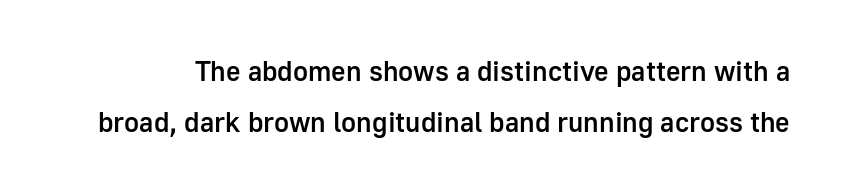
The image shows 28 px semibold sans-serif type, upright; set line spacing 1.81x, normal letter spacing, not underlined; low stroke contrast and a medium x-height.
